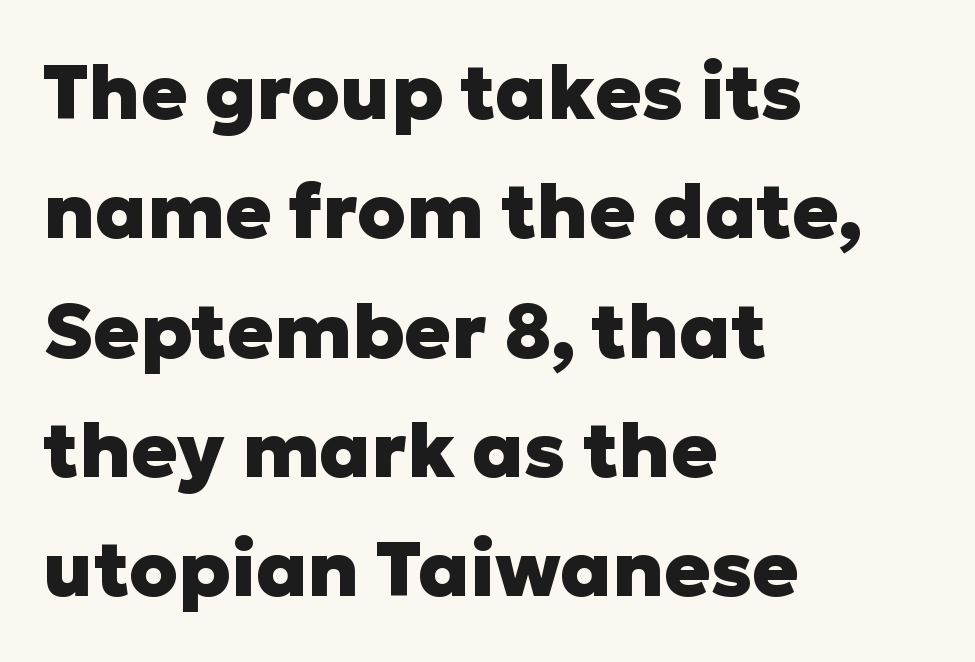
The image shows 77 px heavy sans-serif type, upright; set left-aligned, normal line spacing (1.55x), normal letter spacing, not underlined; low stroke contrast and a medium x-height.
